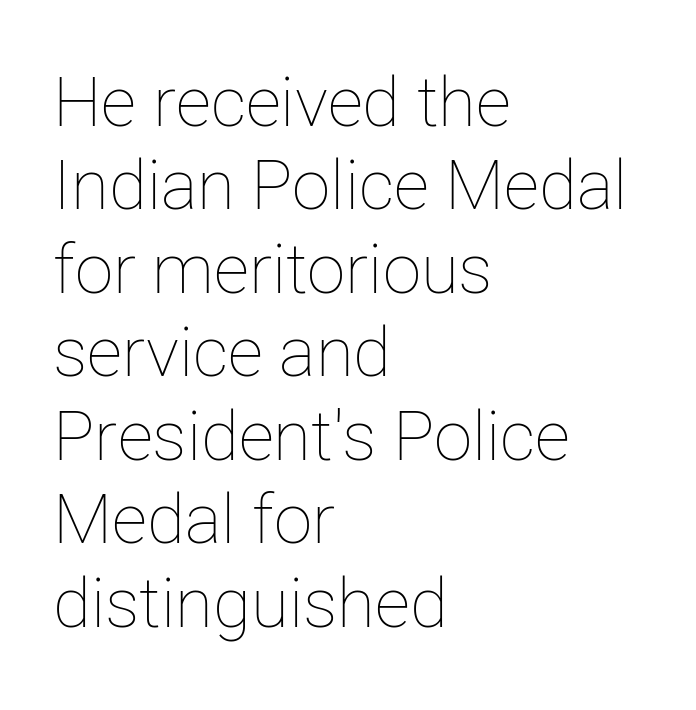
The image shows 69 px thin type, upright; set left-aligned, line spacing 1.21x, normal letter spacing, not underlined; low stroke contrast and a medium x-height.
